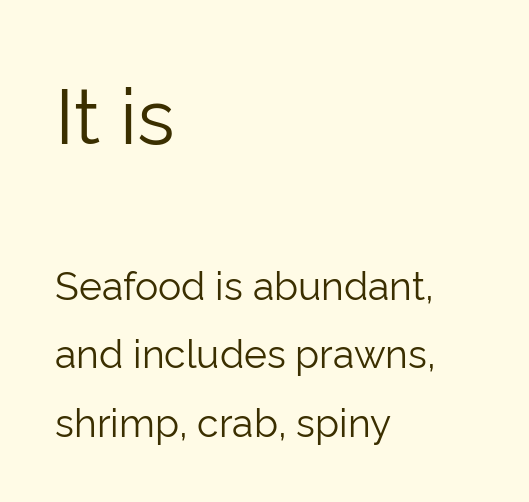
Upright lettering throughout. You could not count columns in this text — the font is proportionally spaced. One-word summary of the alignment: left. Any mark beneath the type? The region is blank.
